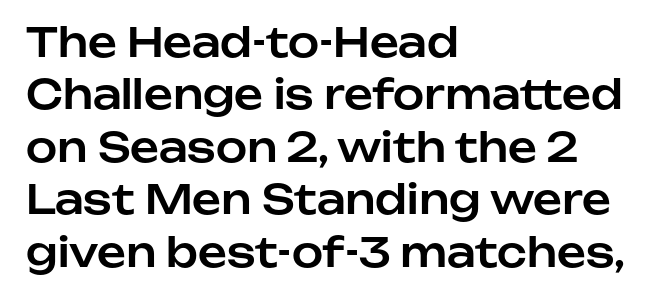
Q: Is the text italic (slanted)? A: No, it is upright.
Q: Is the typeface a serif or a sans-serif typeface? A: Sans-serif.
Q: Is the text underlined? A: No.
Q: How is the paragraph aligned? A: Left-aligned.
Q: Is the spacing between letters normal or unusually wide? A: Normal.
Q: Is the spacing between lines tight, normal or loose? A: Normal.
Q: Width (condensed, normal, or wide)? A: Normal.
Q: Stroke contrast? A: Low.
Q: x-height? A: Medium.
Q: Monospaced? A: No.
